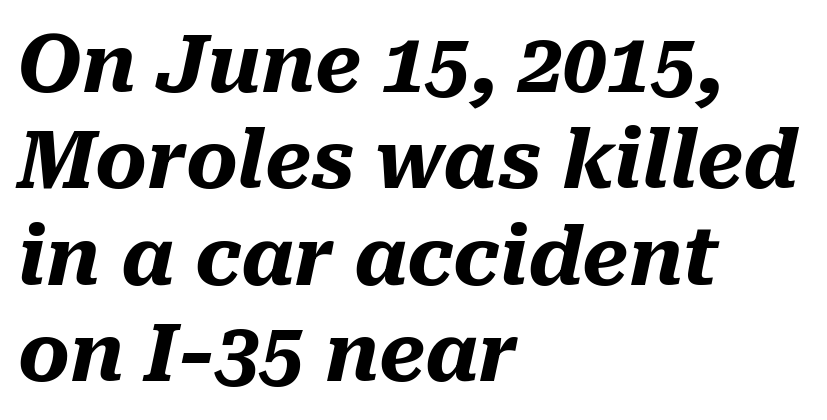
Slanted lettering throughout. Here the glyphs are tracked normally, forming tight word shapes. Each row of text sits above clean, open space. Do the characters align in a grid? No, the font is proportional.
